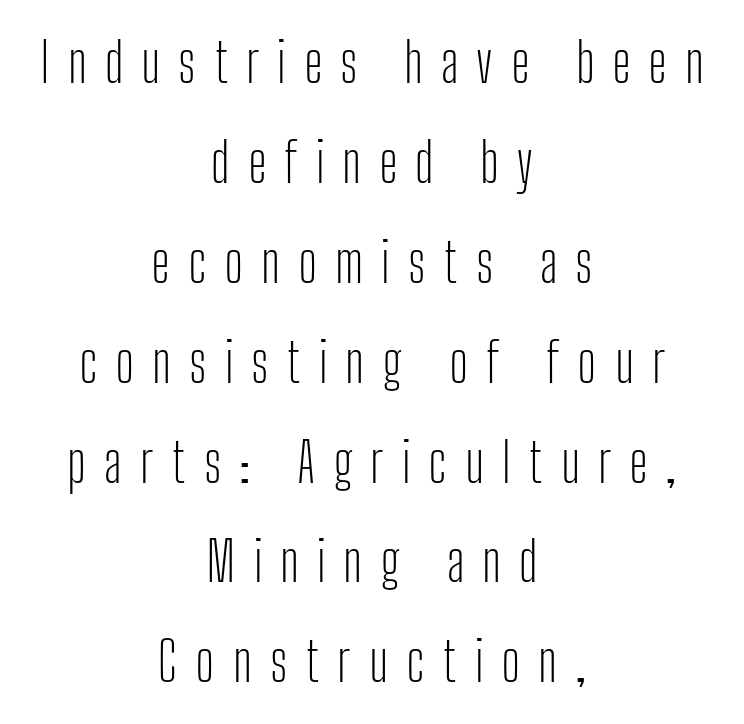
The image shows 54 px light, condensed sans-serif type, upright; set centered, line spacing 1.85x, unusually wide letter spacing (+0.33 em), not underlined; low stroke contrast and a medium x-height.
